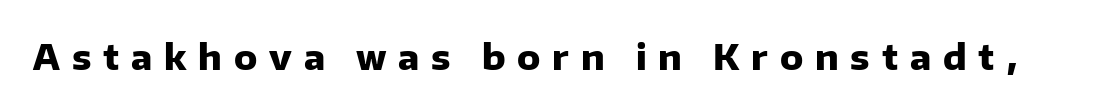
Q: Is the text bold? A: Yes.
Q: Is the text italic (slanted)? A: No, it is upright.
Q: Is the typeface a serif or a sans-serif typeface? A: Sans-serif.
Q: Is the text underlined? A: No.
Q: Is the spacing between letters normal or unusually wide? A: Unusually wide.
Q: Width (condensed, normal, or wide)? A: Normal.
Q: Stroke contrast? A: Low.
Q: x-height? A: Medium.
Q: Monospaced? A: No.
